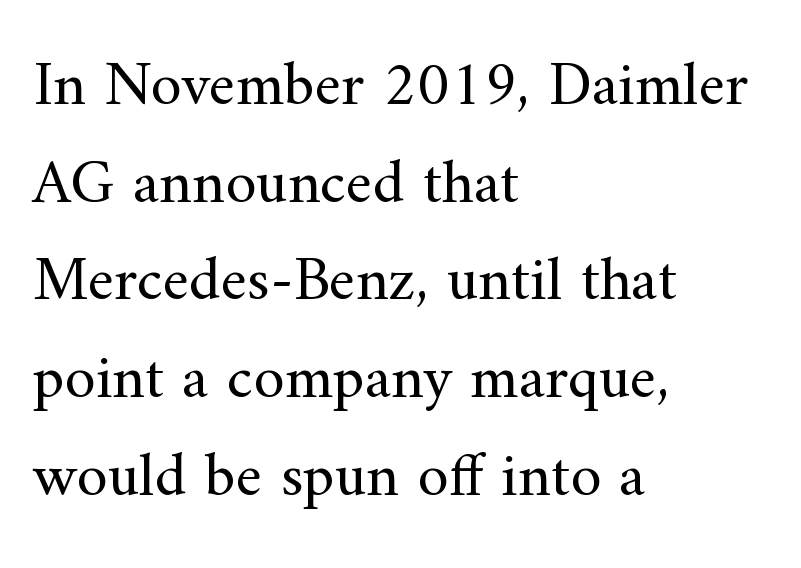
The image shows 63 px regular-weight serif type, upright; set left-aligned, normal line spacing (1.55x), normal letter spacing, not underlined; medium stroke contrast and a small x-height.
